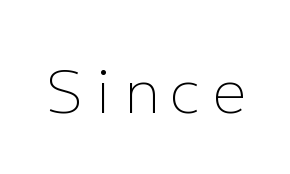
{"serif": "no", "italic": "no", "bold": "no", "weight": "light", "width": "normal", "stroke_contrast": "low", "x_height": "medium", "monospaced": "no", "underline": "no", "letter_spacing": "wide", "letter_spacing_em": 0.2, "glyph_px": 59}
